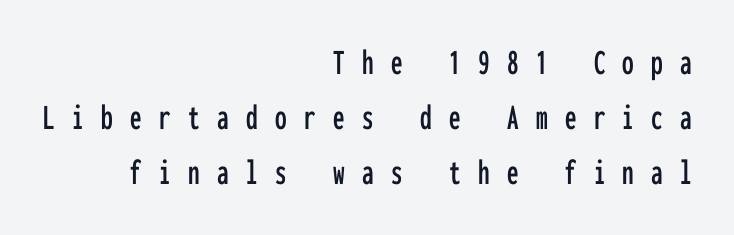
A typesetter would call this monospace, since all characters share one set width. Style check: upright. In terms of leading, this rendering sits right in the middle. The paragraph shown leans on its right margin.
